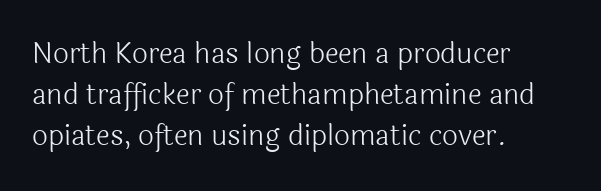
The horizontal fit of the characters is conventional and even. Each letter keeps its own natural width here, so spacing adapts to shape. The paragraph shown leans on its left margin. It's the straight-up-and-down kind of type. This sample uses a sans-serif face.
